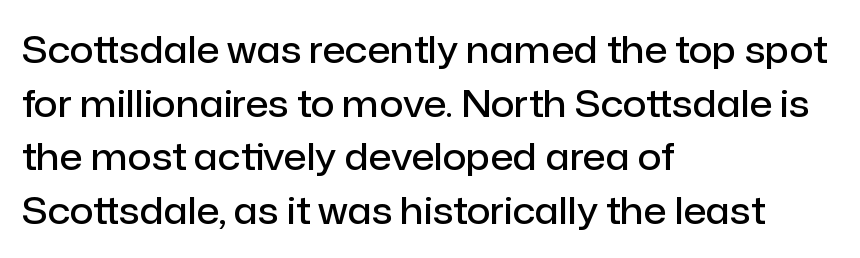
Grotesque or geometric, the face here clearly has no serifs. Tall strokes in this sample are plumb rather than angled. The passage shown is typed in a proportional face where columns would drift. Compared with a centered layout, this one pins lines to the left instead. These words are printed semibold, heavier than regular yet not bold. If you measured baseline to baseline, you'd find a middling distance.
